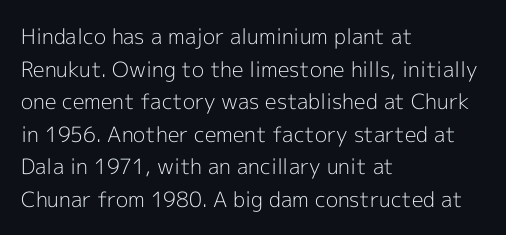
{"italic": "no", "bold": "no", "underline": "no", "align": "left", "line_spacing": "normal", "line_spacing_ratio": 1.55, "letter_spacing": "normal", "letter_spacing_em": 0.0, "glyph_px": 21}
